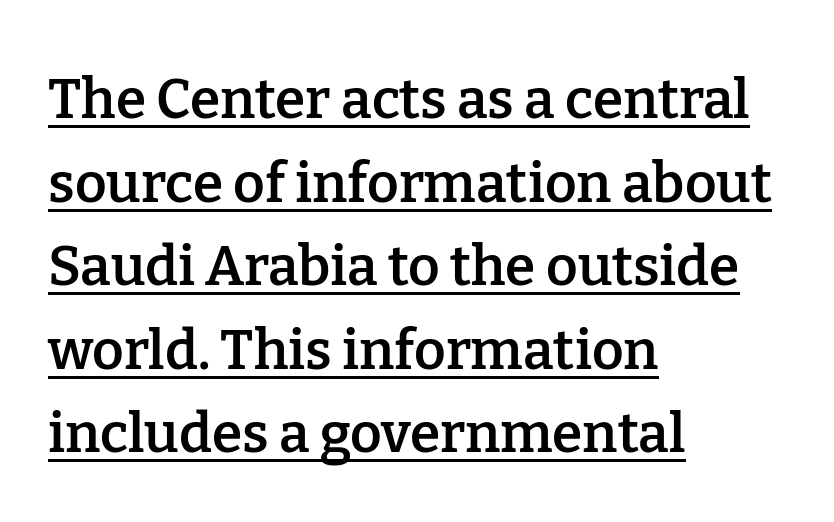
{"serif": "yes", "italic": "no", "bold": "semi", "weight": "semibold", "width": "normal", "stroke_contrast": "low", "x_height": "medium", "monospaced": "no", "underline": "yes", "align": "left", "line_spacing": "normal", "line_spacing_ratio": 1.52, "letter_spacing": "normal", "letter_spacing_em": 0.0, "glyph_px": 55}
